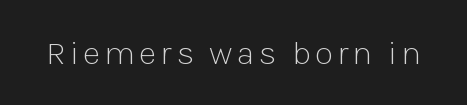
The rendering uses natural spacing where letterforms have individual widths. Nope, no serifs anywhere on these letters. Check under the words: just untouched page. This reads as an unemphasized weight, regular at the heaviest. The lettering stays uniformly vertical, giving the passage a roman look.
